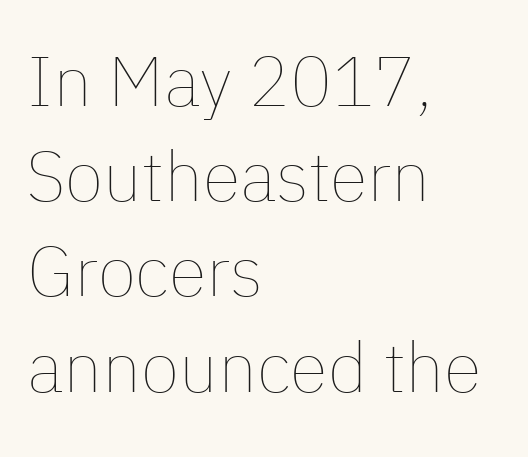
Q: Is the text bold? A: No.
Q: Is the text italic (slanted)? A: No, it is upright.
Q: Is the text underlined? A: No.
Q: How is the paragraph aligned? A: Left-aligned.
Q: Is the spacing between letters normal or unusually wide? A: Normal.
Q: Is the spacing between lines tight, normal or loose? A: Normal.
Q: Width (condensed, normal, or wide)? A: Normal.
Q: Stroke contrast? A: Low.
Q: x-height? A: Medium.
Q: Monospaced? A: No.
